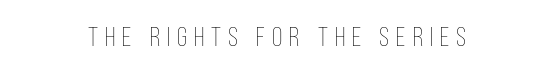
The image shows 27 px text type, upright; set unusually wide letter spacing (+0.26 em), not underlined.
